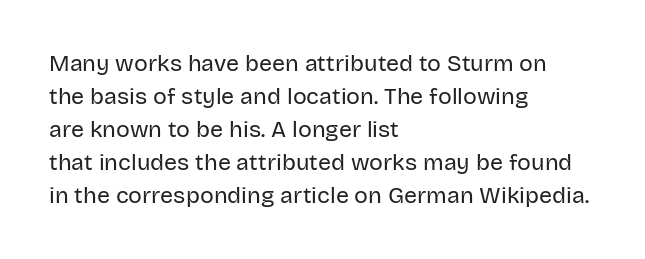
The image shows 23 px text type, upright; set left-aligned, normal line spacing (1.43x), normal letter spacing, not underlined.
